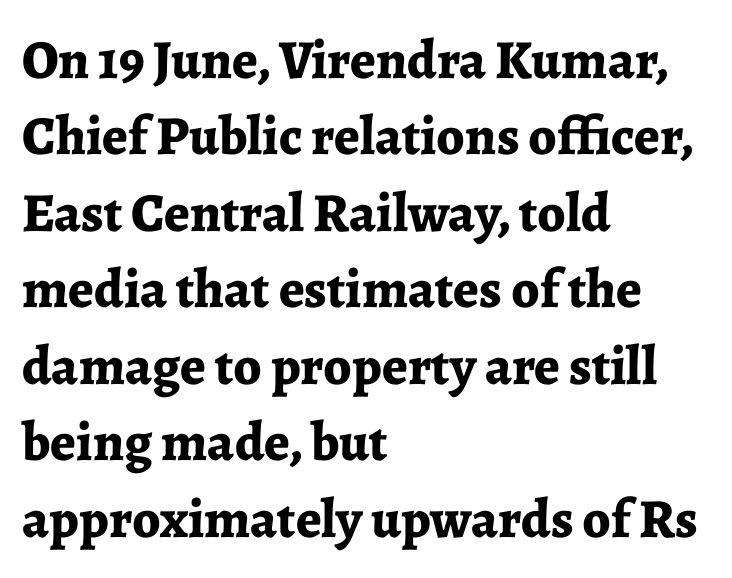
Q: Is the text bold? A: Yes.
Q: Is the text italic (slanted)? A: No, it is upright.
Q: Is the typeface a serif or a sans-serif typeface? A: Serif.
Q: Is the text underlined? A: No.
Q: How is the paragraph aligned? A: Left-aligned.
Q: Is the spacing between letters normal or unusually wide? A: Normal.
Q: Is the spacing between lines tight, normal or loose? A: Normal.
Q: Width (condensed, normal, or wide)? A: Normal.
Q: Stroke contrast? A: Low.
Q: x-height? A: Medium.
Q: Monospaced? A: No.
